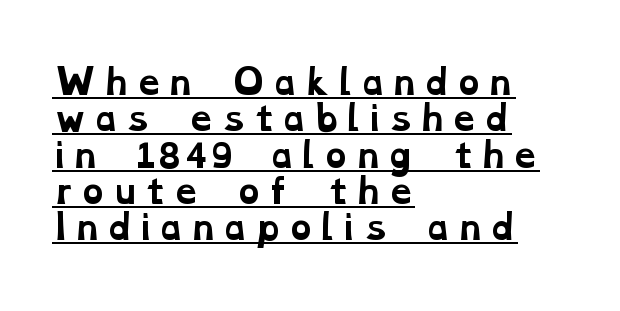
{"serif": "yes", "bold": "yes", "weight": "bold", "width": "wide", "stroke_contrast": "low", "x_height": "medium", "monospaced": "no", "underline": "yes", "align": "left", "line_spacing": "tight", "line_spacing_ratio": 1.1, "glyph_px": 33}
